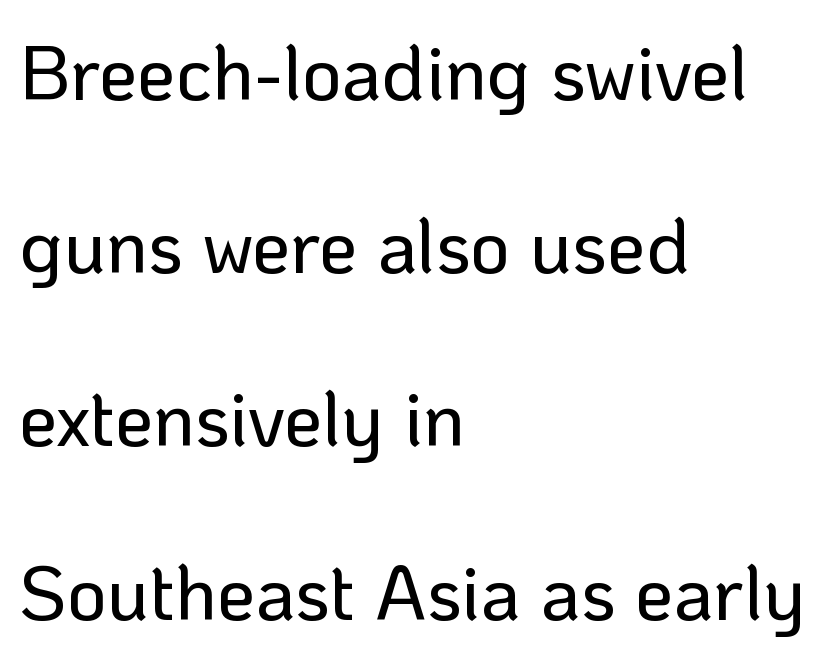
Q: Is the text italic (slanted)? A: No, it is upright.
Q: Is the typeface a serif or a sans-serif typeface? A: Sans-serif.
Q: Is the text underlined? A: No.
Q: How is the paragraph aligned? A: Left-aligned.
Q: Is the spacing between letters normal or unusually wide? A: Normal.
Q: Is the spacing between lines tight, normal or loose? A: Loose.
Q: Width (condensed, normal, or wide)? A: Normal.
Q: Stroke contrast? A: Low.
Q: x-height? A: Medium.
Q: Monospaced? A: No.
